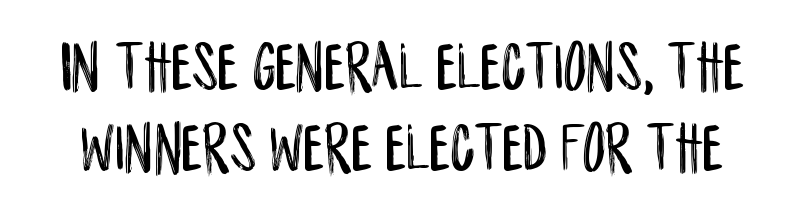
{"serif": "no", "italic": "no", "width": "condensed", "stroke_contrast": "low", "x_height": "large", "monospaced": "no", "underline": "no", "line_spacing": "tight", "line_spacing_ratio": 1.14, "letter_spacing": "normal", "letter_spacing_em": 0.0, "glyph_px": 71}
